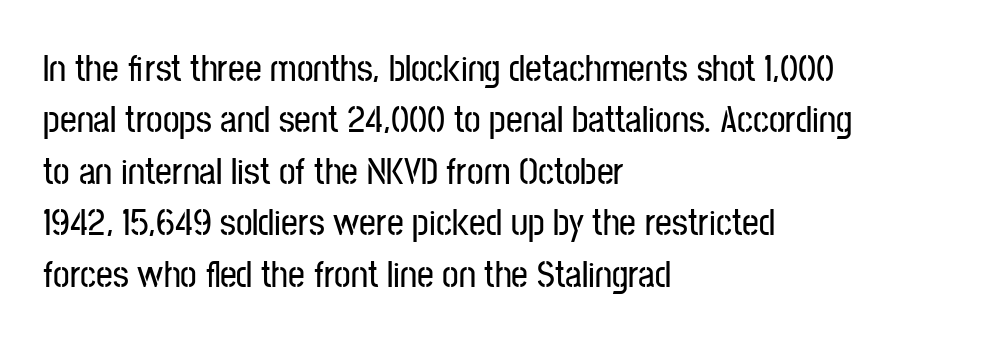
The image shows 37 px condensed sans-serif type, upright; set left-aligned, normal line spacing (1.39x), normal letter spacing, not underlined; low stroke contrast and a medium x-height.
